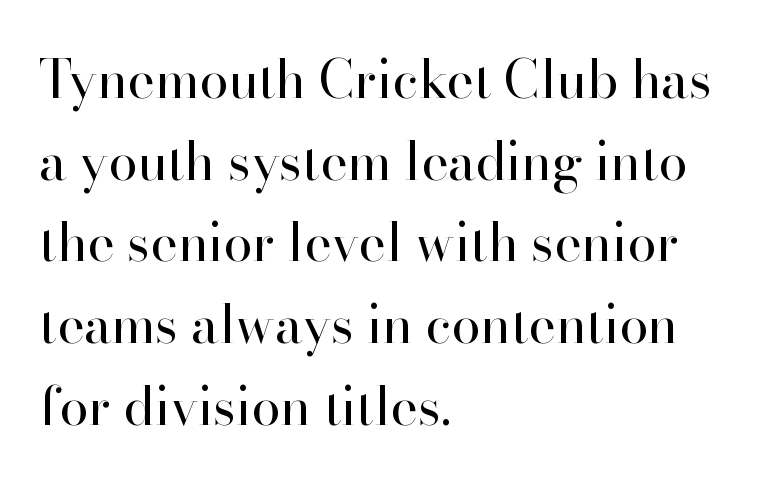
Q: Is the text bold? A: No.
Q: Is the text italic (slanted)? A: No, it is upright.
Q: Is the typeface a serif or a sans-serif typeface? A: Serif.
Q: Is the text underlined? A: No.
Q: How is the paragraph aligned? A: Left-aligned.
Q: Is the spacing between letters normal or unusually wide? A: Normal.
Q: Is the spacing between lines tight, normal or loose? A: Normal.
Q: Width (condensed, normal, or wide)? A: Normal.
Q: Stroke contrast? A: High.
Q: x-height? A: Small.
Q: Monospaced? A: No.
